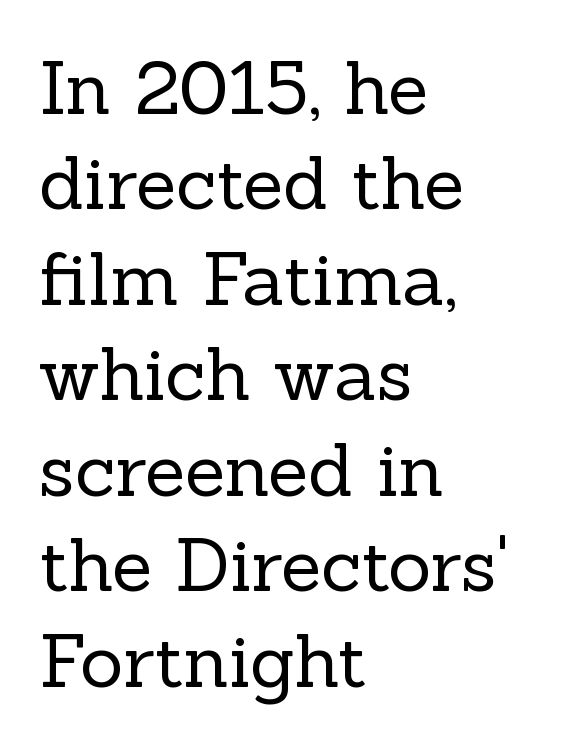
The image shows 74 px regular-weight serif type, upright; set left-aligned, normal line spacing (1.29x), normal letter spacing, not underlined; a medium x-height.
